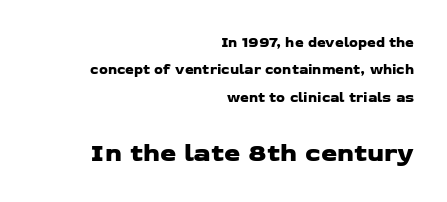
Q: Is the text underlined? A: No.
Q: How is the paragraph aligned? A: Right-aligned.
Q: Is the spacing between letters normal or unusually wide? A: Normal.
Q: Is the spacing between lines tight, normal or loose? A: Loose.
Q: Which block of text is set in a larger size, the first (top) or the second (bottom)? A: The second (bottom) one.
